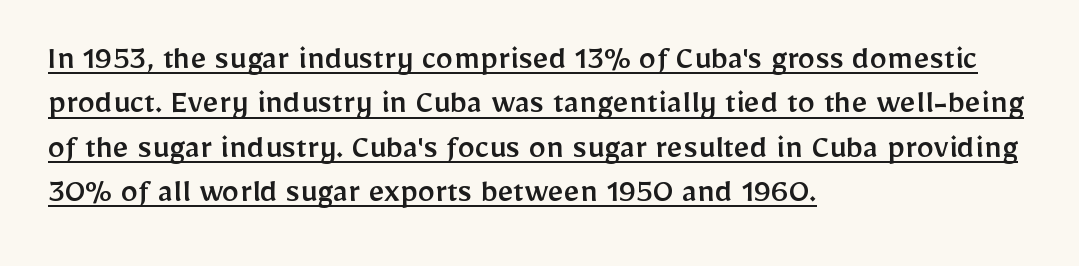
{"serif": "no", "italic": "no", "width": "normal", "stroke_contrast": "low", "x_height": "medium", "monospaced": "no", "underline": "yes", "align": "left", "line_spacing": "normal", "line_spacing_ratio": 1.27, "letter_spacing": "normal", "letter_spacing_em": 0.0, "glyph_px": 35}
